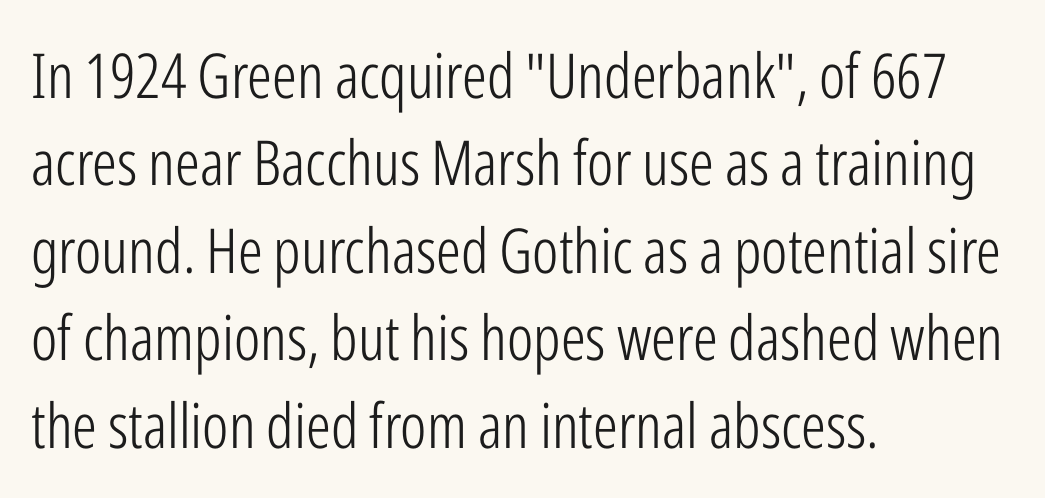
Q: Is the text bold? A: No.
Q: Is the text italic (slanted)? A: No, it is upright.
Q: Is the typeface a serif or a sans-serif typeface? A: Sans-serif.
Q: Is the text underlined? A: No.
Q: How is the paragraph aligned? A: Left-aligned.
Q: Is the spacing between letters normal or unusually wide? A: Normal.
Q: Is the spacing between lines tight, normal or loose? A: Normal.
Q: Width (condensed, normal, or wide)? A: Condensed.
Q: Stroke contrast? A: Low.
Q: x-height? A: Medium.
Q: Monospaced? A: No.
